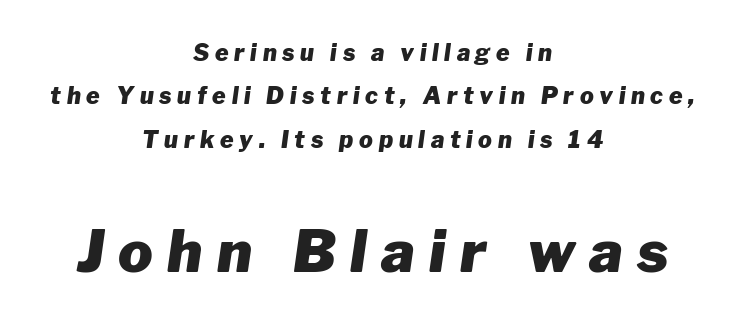
{"italic": "yes", "lean": "right", "slant_degrees": 8, "bold": "yes", "weight": "heavy", "width": "normal", "stroke_contrast": "low", "x_height": "medium", "monospaced": "no", "underline": "no", "align": "center", "line_spacing_ratio": 1.89, "letter_spacing": "wide", "letter_spacing_em": 0.25, "larger_block": "second", "size_ratio": 2.52, "glyph_px": 58}
